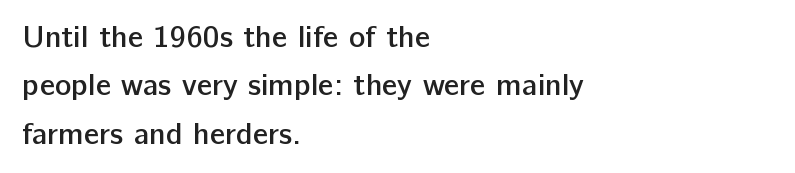
{"serif": "no", "italic": "no", "bold": "semi", "weight": "semibold", "width": "normal", "stroke_contrast": "low", "x_height": "medium", "monospaced": "no", "underline": "no", "align": "left", "line_spacing": "normal", "line_spacing_ratio": 1.56, "letter_spacing": "normal", "letter_spacing_em": 0.0, "glyph_px": 31}
